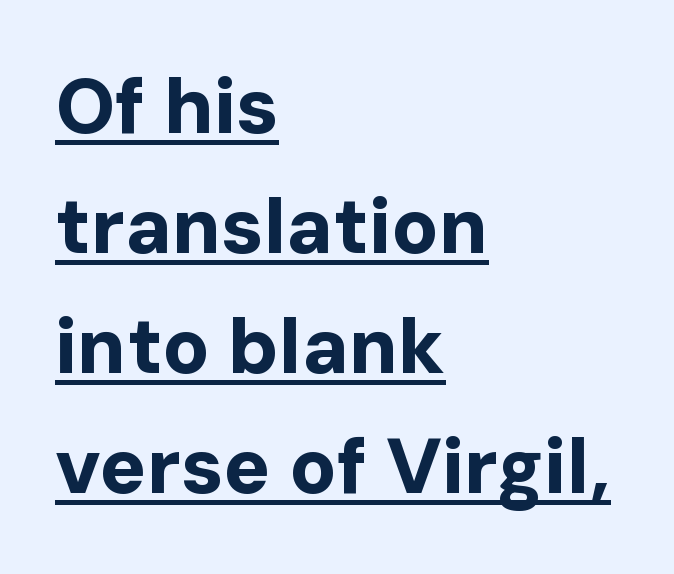
{"serif": "no", "italic": "no", "bold": "yes", "weight": "bold", "width": "normal", "stroke_contrast": "low", "x_height": "medium", "monospaced": "no", "underline": "yes", "align": "left", "line_spacing": "normal", "line_spacing_ratio": 1.54, "letter_spacing": "normal", "letter_spacing_em": 0.0, "glyph_px": 78}
